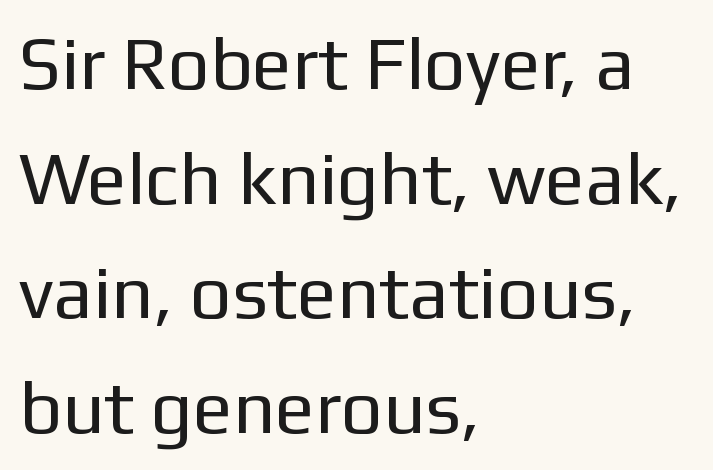
Q: Is the text bold? A: No.
Q: Is the text italic (slanted)? A: No, it is upright.
Q: Is the typeface a serif or a sans-serif typeface? A: Sans-serif.
Q: Is the text underlined? A: No.
Q: How is the paragraph aligned? A: Left-aligned.
Q: Is the spacing between letters normal or unusually wide? A: Normal.
Q: Is the spacing between lines tight, normal or loose? A: Normal.
Q: Width (condensed, normal, or wide)? A: Normal.
Q: Stroke contrast? A: Low.
Q: x-height? A: Medium.
Q: Monospaced? A: No.
